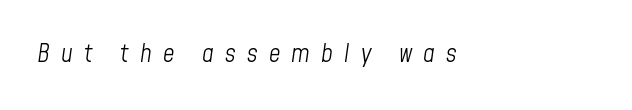
Check the space under the baseline: it is left empty. The line texture is sparse and dotted thanks to wide tracking. Style check: oblique. The cut favours lightness, reaching ordinary text weight at its darkest.
